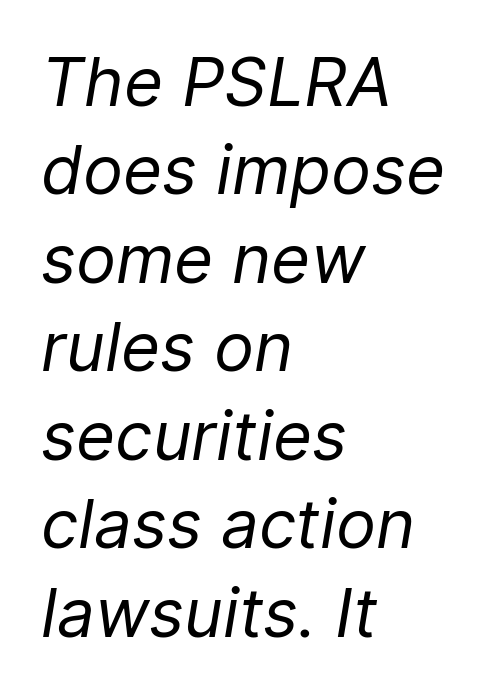
Honestly, the letter spacing is just normal — you wouldn't notice it. Character widths vary here, with narrow letters taking less room than wide ones. This is oblique type, the kind used for emphasis or titles. The rag falls on the right side of this text block. Stems here are at most as thick as an everyday book face.
